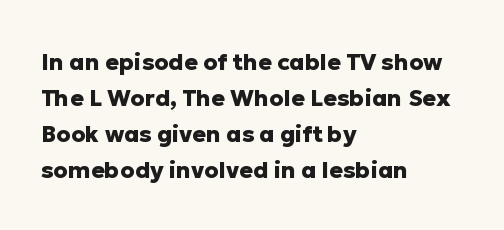
Notice how descenders clear the ascenders below comfortably — that's standard leading. The sample has been set heavy, in full bold. Italic? Not at all — the glyphs are vertical. A bare baseline throughout the passage. The rag falls on the right side of this text block. Inter-character spacing is left at the font's built-in metrics.
